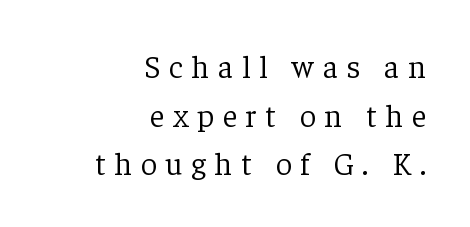
{"serif": "yes", "italic": "no", "bold": "no", "weight": "light", "width": "normal", "stroke_contrast": "low", "x_height": "medium", "monospaced": "no", "underline": "no", "align": "right", "line_spacing": "normal", "line_spacing_ratio": 1.52, "letter_spacing": "wide", "letter_spacing_em": 0.27, "glyph_px": 32}
